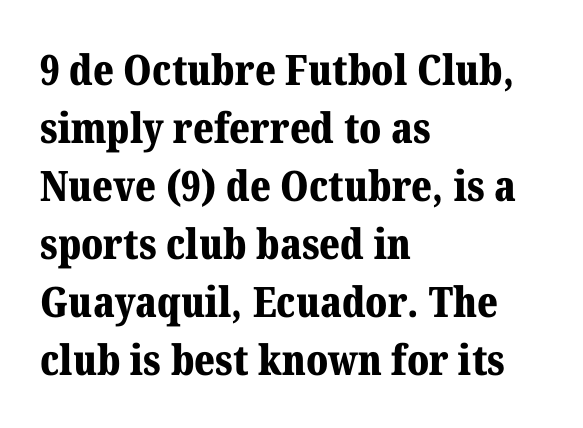
Horizontal alignment here is leftward, the default for most running prose. Each word holds together tightly as a unit, with standard inter-letter gaps. Descender tails drop into unmarked territory. The leading is moderate, giving the passage an even texture.
